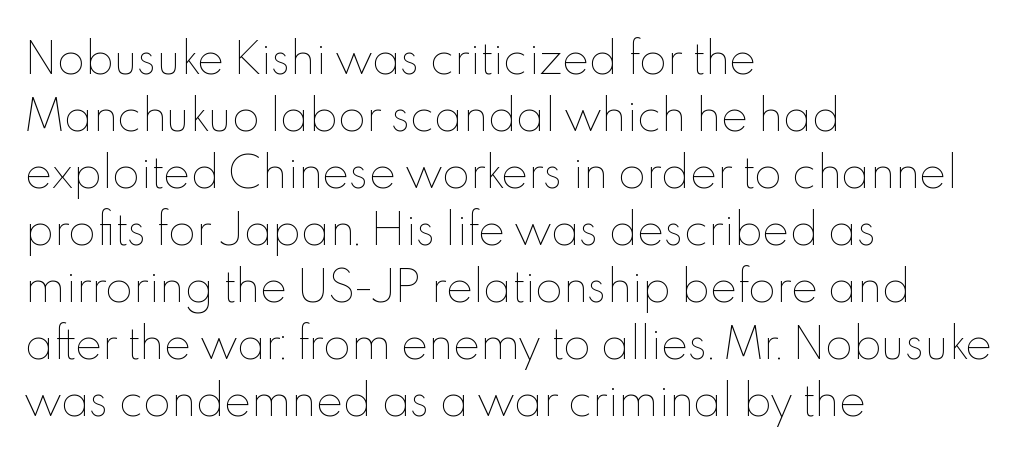
{"italic": "no", "bold": "no", "weight": "thin", "width": "normal", "x_height": "small", "monospaced": "no", "underline": "no", "align": "left", "line_spacing": "normal", "line_spacing_ratio": 1.39, "letter_spacing": "normal", "letter_spacing_em": 0.0, "glyph_px": 41}
